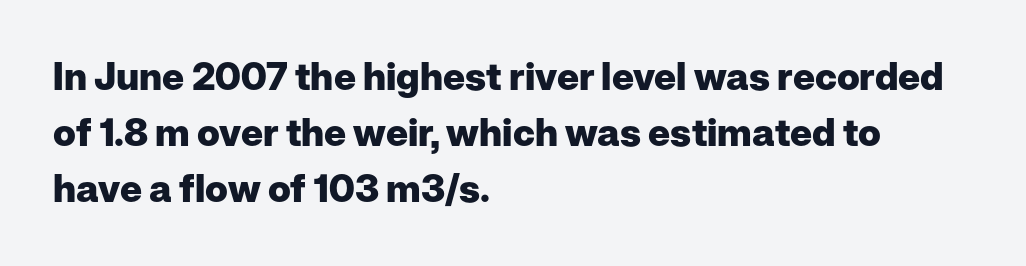
{"serif": "no", "italic": "no", "bold": "yes", "weight": "heavy", "width": "normal", "stroke_contrast": "low", "x_height": "medium", "monospaced": "no", "underline": "no", "align": "left", "line_spacing": "normal", "line_spacing_ratio": 1.48, "letter_spacing": "normal", "letter_spacing_em": 0.0, "glyph_px": 38}
